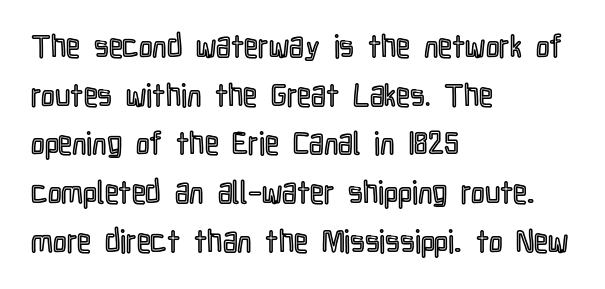
The strip under each line holds only bare page. The passage shown is typed in a proportional face where columns would drift. Vertically, the passage feels balanced, rows spaced as you'd expect. One-word summary of the alignment: left. What stands out about the letter spacing? Nothing — it is the standard amount.
